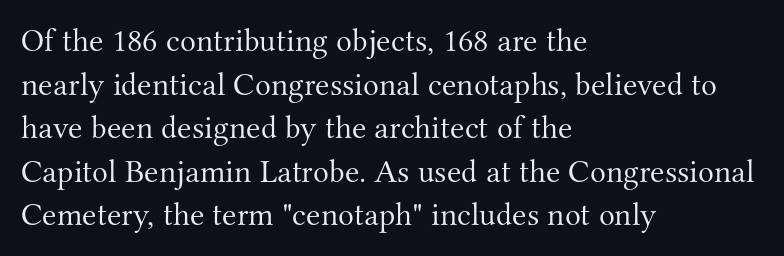
The image shows 33 px light serif type, upright; set left-aligned, normal line spacing (1.32x), normal letter spacing, not underlined; medium stroke contrast and a small x-height.
